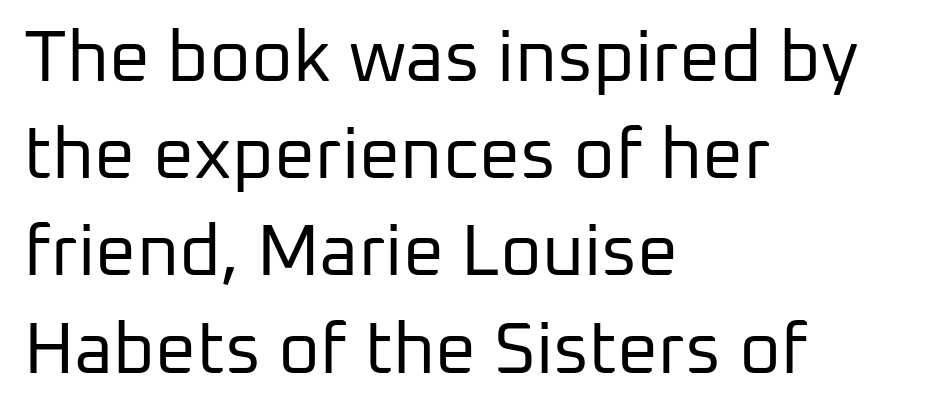
{"serif": "no", "italic": "no", "bold": "no", "weight": "regular", "width": "normal", "stroke_contrast": "low", "x_height": "medium", "monospaced": "no", "underline": "no", "align": "left", "line_spacing": "normal", "line_spacing_ratio": 1.35, "letter_spacing": "normal", "letter_spacing_em": 0.0, "glyph_px": 72}
